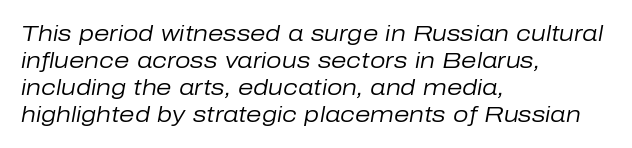
Q: Is the text bold? A: No.
Q: Is the text italic (slanted)? A: Yes, it leans right by about 10 degrees.
Q: Is the text underlined? A: No.
Q: How is the paragraph aligned? A: Left-aligned.
Q: Is the spacing between letters normal or unusually wide? A: Normal.
